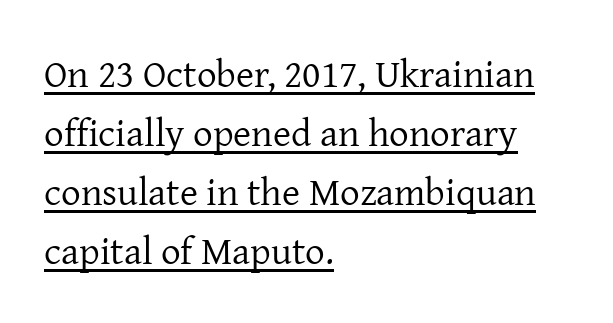
Q: Is the text bold? A: No.
Q: Is the text italic (slanted)? A: No, it is upright.
Q: Is the typeface a serif or a sans-serif typeface? A: Serif.
Q: Is the text underlined? A: Yes.
Q: How is the paragraph aligned? A: Left-aligned.
Q: Is the spacing between letters normal or unusually wide? A: Normal.
Q: Is the spacing between lines tight, normal or loose? A: Normal.
Q: Width (condensed, normal, or wide)? A: Normal.
Q: Stroke contrast? A: Low.
Q: x-height? A: Medium.
Q: Monospaced? A: No.
